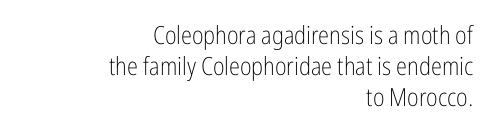
The image shows 25 px text type, upright; set right-aligned, normal line spacing (1.25x), normal letter spacing, not underlined.
